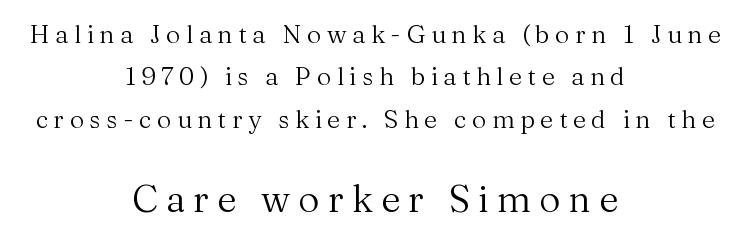
The image shows 37 px regular-weight serif type, upright; set centered, normal line spacing (1.7x), unusually wide letter spacing (+0.22 em), not underlined; the second (bottom) block is 1.48x larger; medium stroke contrast and a medium x-height.
